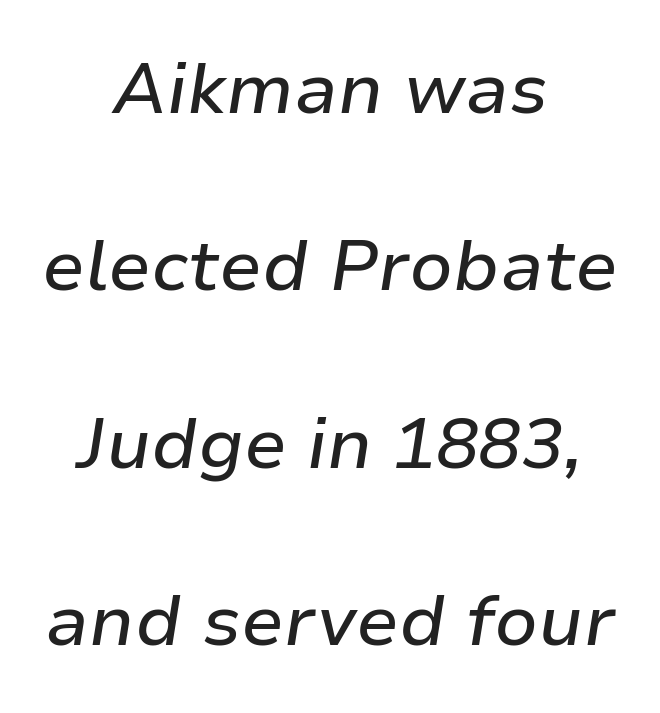
The image shows 71 px text type, italic (leaning right); set centered, loose line spacing (2.5x), normal letter spacing, not underlined; low stroke contrast and a medium x-height.
